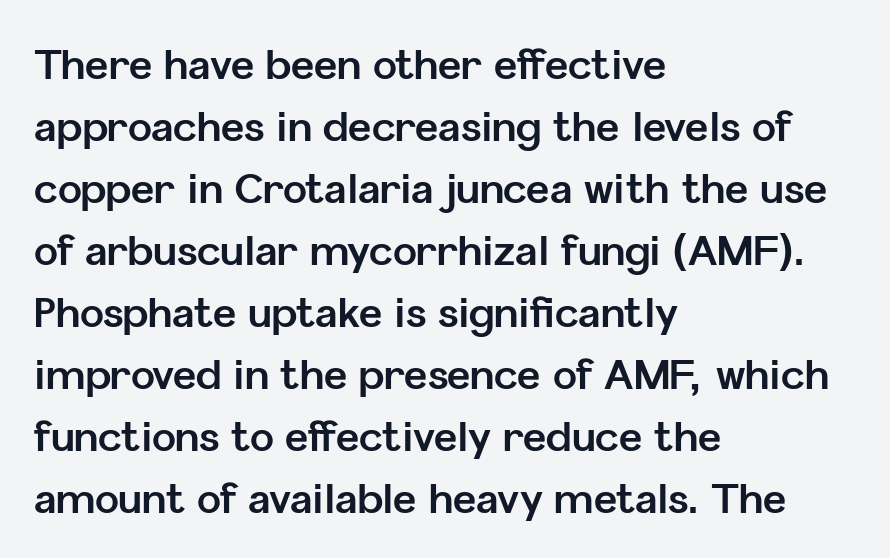
Italic? Not at all — the glyphs are vertical. What weight is shown? A full bold with thick strokes. In terms of leading, this rendering sits right in the middle. Quick note: underline off. Caption: multi-line text, flush left, ragged right. The rendering uses natural spacing where letterforms have individual widths.
